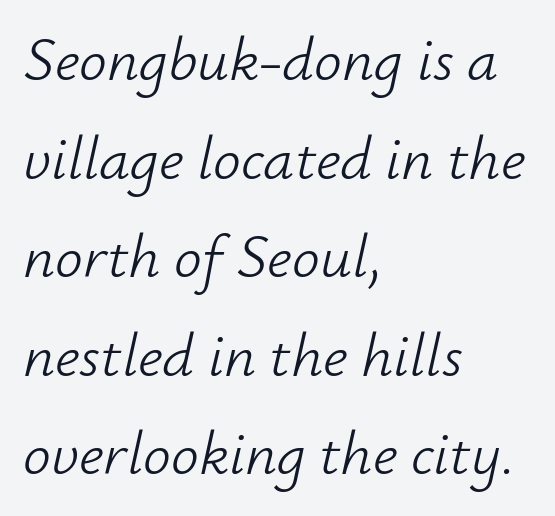
{"italic": "yes", "lean": "right", "slant_degrees": 12, "bold": "no", "weight": "light", "width": "normal", "stroke_contrast": "low", "x_height": "small", "monospaced": "no", "underline": "no", "align": "left", "line_spacing": "normal", "line_spacing_ratio": 1.59, "letter_spacing": "normal", "letter_spacing_em": 0.0, "glyph_px": 62}
